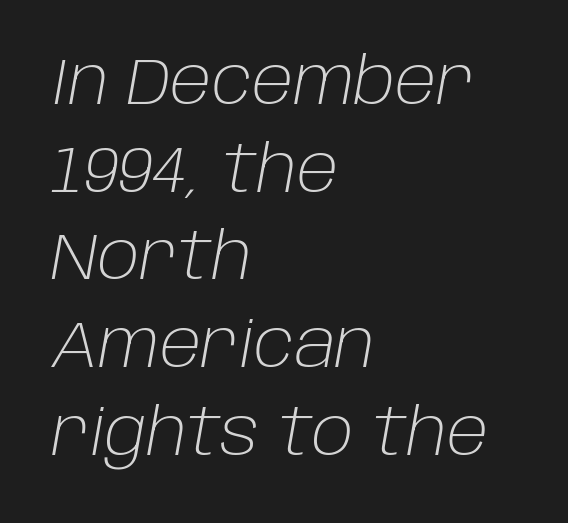
The image shows 65 px light type, italic (leaning right); set left-aligned, normal line spacing (1.35x), normal letter spacing, not underlined; low stroke contrast and a large x-height.
